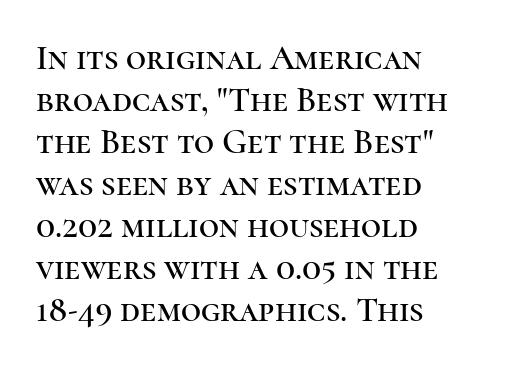
Q: Is the text italic (slanted)? A: No, it is upright.
Q: Is the typeface a serif or a sans-serif typeface? A: Serif.
Q: Is the text underlined? A: No.
Q: How is the paragraph aligned? A: Left-aligned.
Q: Is the spacing between letters normal or unusually wide? A: Normal.
Q: Width (condensed, normal, or wide)? A: Normal.
Q: Stroke contrast? A: High.
Q: x-height? A: Medium.
Q: Monospaced? A: No.
